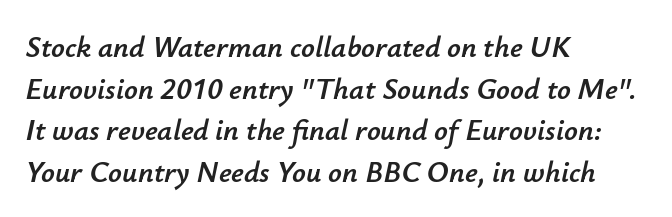
Q: Is the text italic (slanted)? A: Yes, it leans right by about 12 degrees.
Q: Is the text underlined? A: No.
Q: How is the paragraph aligned? A: Left-aligned.
Q: Is the spacing between letters normal or unusually wide? A: Normal.
Q: Is the spacing between lines tight, normal or loose? A: Normal.
Q: Width (condensed, normal, or wide)? A: Normal.
Q: Stroke contrast? A: Low.
Q: x-height? A: Small.
Q: Monospaced? A: No.
